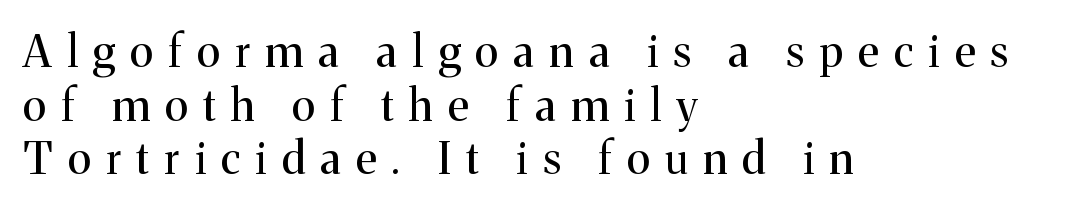
The image shows 44 px regular-weight serif type, upright; set left-aligned, line spacing 1.22x, unusually wide letter spacing (+0.35 em), not underlined; medium stroke contrast and a medium x-height.
